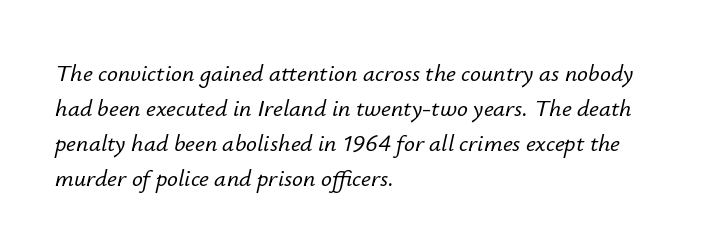
The image shows 24 px text type, italic (leaning right); set left-aligned, normal line spacing (1.46x), normal letter spacing, not underlined.
